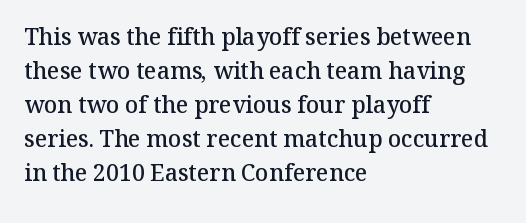
{"italic": "no", "bold": "semi", "underline": "no", "align": "left", "line_spacing": "normal", "line_spacing_ratio": 1.48, "letter_spacing": "normal", "letter_spacing_em": 0.0, "glyph_px": 23}
